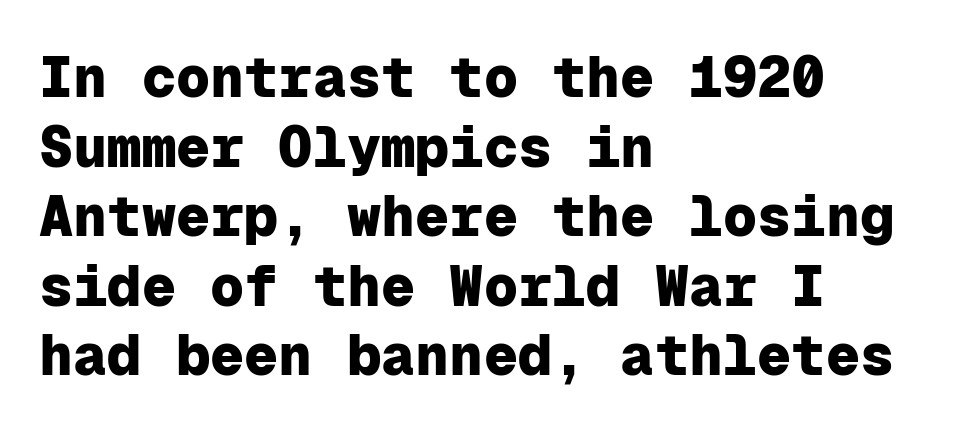
This is roman type, the default non-slanted kind. These lines are rendered in a fixed-pitch font. Descenders are the only things crossing below the line. These lines are composed in type without serifs.
